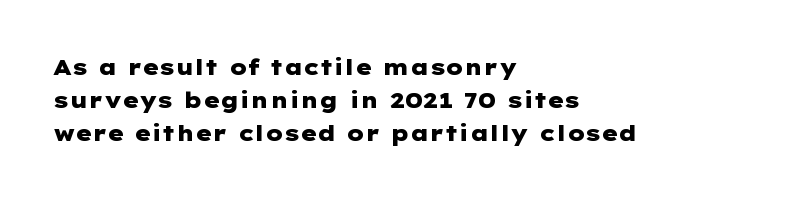
{"italic": "no", "bold": "yes", "underline": "no", "align": "left", "line_spacing": "normal", "line_spacing_ratio": 1.49, "letter_spacing": "normal", "letter_spacing_em": 0.0, "glyph_px": 22}
